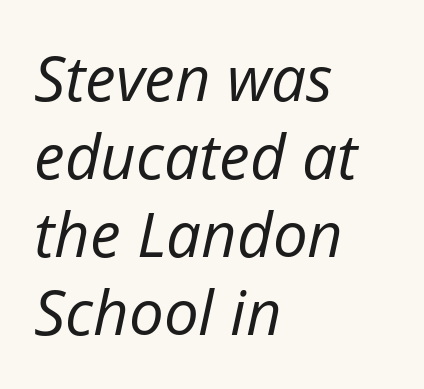
The image shows 62 px regular-weight type, italic (leaning right); set left-aligned, normal line spacing (1.26x), normal letter spacing, not underlined; low stroke contrast and a medium x-height.
